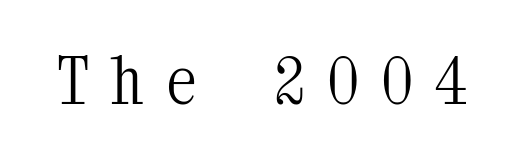
The image shows 65 px light, condensed serif type, upright, monospaced; set unusually wide letter spacing (+0.33 em), not underlined; medium stroke contrast and a medium x-height.
